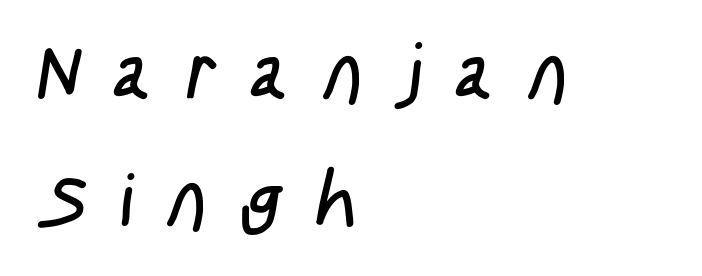
{"serif": "no", "bold": "no", "weight": "regular", "width": "condensed", "stroke_contrast": "low", "x_height": "large", "monospaced": "no", "underline": "no", "align": "left", "line_spacing": "normal", "line_spacing_ratio": 1.67, "letter_spacing": "wide", "letter_spacing_em": 0.46, "glyph_px": 76}
